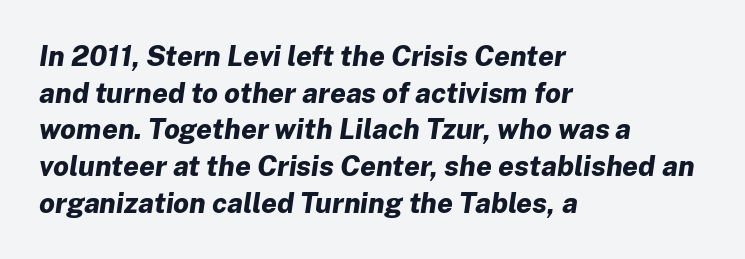
Weight check: bold — yes, fully. Horizontal bands of white between lines are of average thickness. The type is set solid horizontally, with unmodified tracking. Descenders are the only things crossing below the line.
